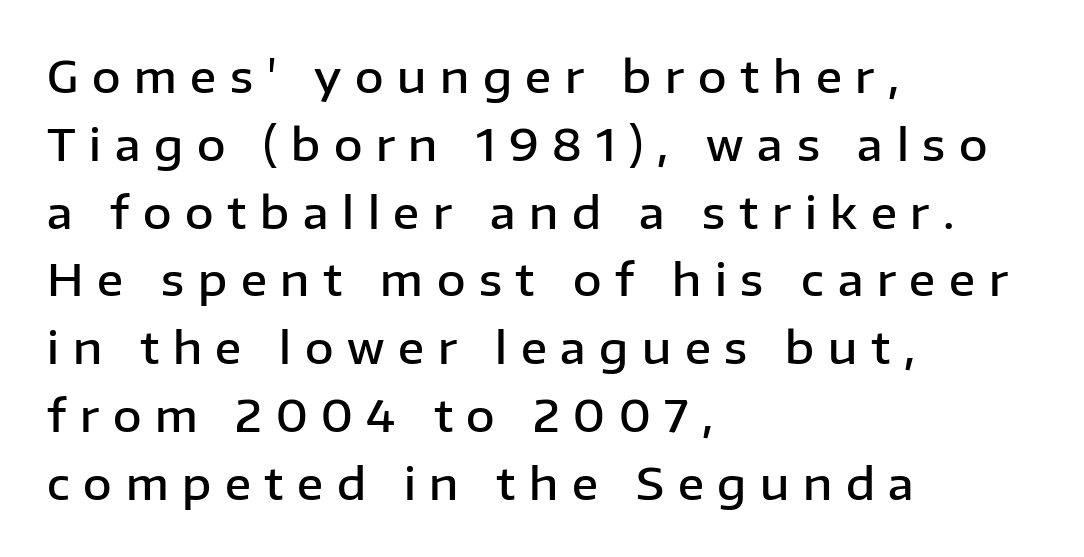
{"serif": "no", "italic": "no", "bold": "semi", "weight": "semibold", "width": "normal", "stroke_contrast": "low", "x_height": "medium", "monospaced": "no", "underline": "no", "align": "left", "line_spacing": "normal", "line_spacing_ratio": 1.54, "letter_spacing": "wide", "letter_spacing_em": 0.31, "glyph_px": 44}
